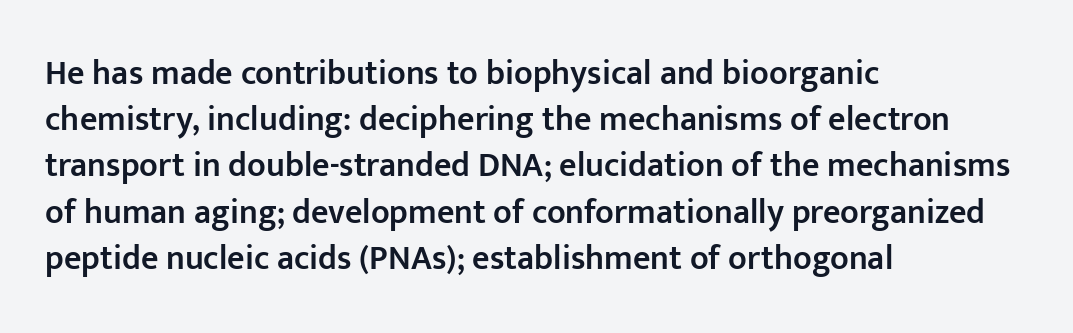
{"serif": "no", "italic": "no", "bold": "semi", "weight": "semibold", "width": "normal", "stroke_contrast": "low", "x_height": "medium", "monospaced": "no", "underline": "no", "align": "left", "line_spacing": "normal", "line_spacing_ratio": 1.36, "letter_spacing": "normal", "letter_spacing_em": 0.0, "glyph_px": 34}
